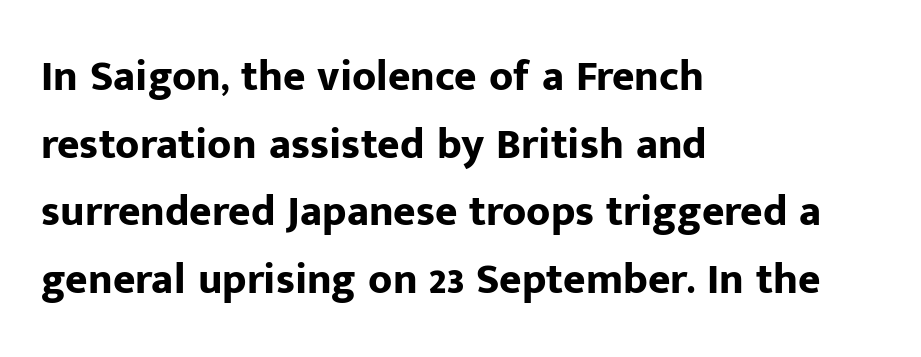
The tracking reads as untouched default to a designer's eye. Interline gaps are of average width in this sample. Does the weight exceed regular? Yes, all the way to bold. The compositor pushed each line to the left boundary. Ordinary non-slanted type is in use.
